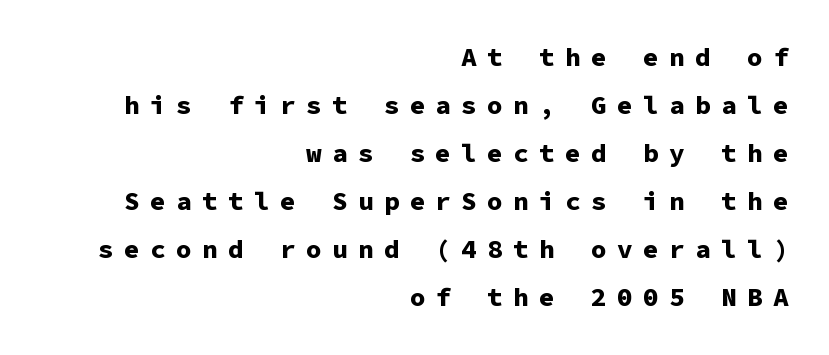
The image shows 26 px bold type, upright; set right-aligned, line spacing 1.85x, unusually wide letter spacing (+0.4 em), not underlined.
